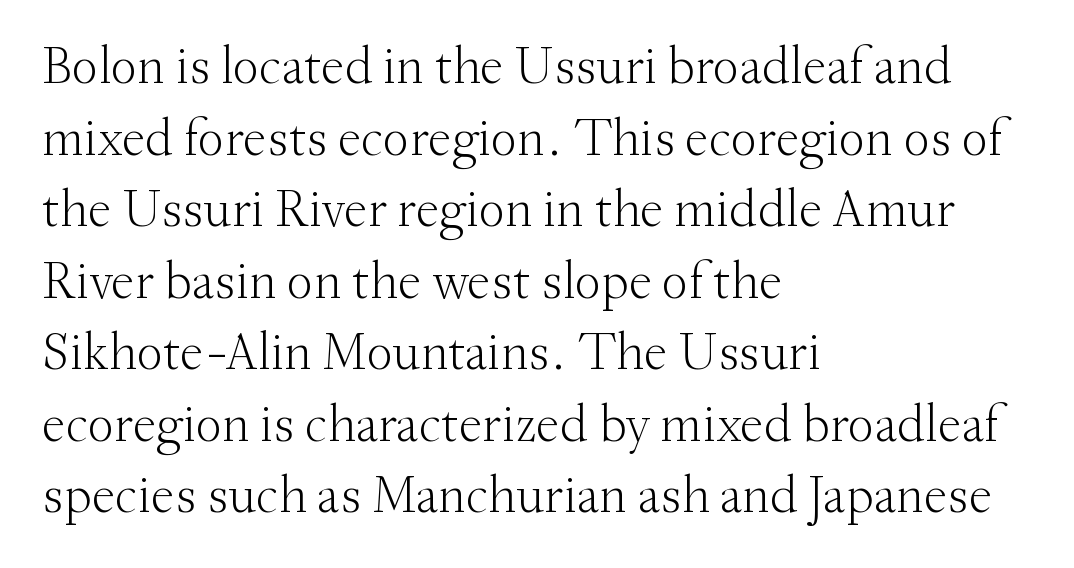
{"serif": "yes", "italic": "no", "bold": "no", "weight": "light", "width": "normal", "stroke_contrast": "medium", "x_height": "small", "monospaced": "no", "underline": "no", "align": "left", "line_spacing": "normal", "line_spacing_ratio": 1.35, "letter_spacing": "normal", "letter_spacing_em": 0.0, "glyph_px": 53}
